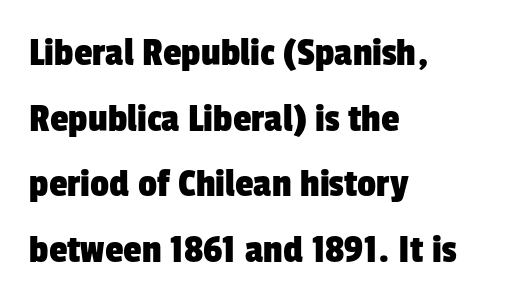
Each word holds together tightly as a unit, with standard inter-letter gaps. A student would call this left alignment; a typographer would say flush left, rag right. The lines sit at an ordinary, default distance from one another. Bare-footed words on every line. I'd call this a sans setting — the letters go barefoot. Each letter keeps its own natural width here, so spacing adapts to shape.
